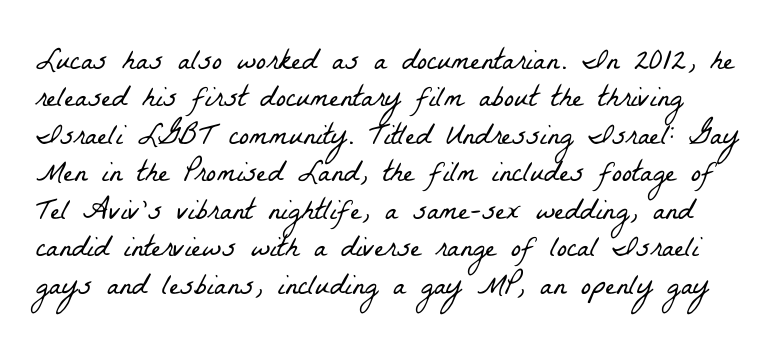
{"serif": "yes", "bold": "no", "weight": "light", "width": "condensed", "stroke_contrast": "low", "x_height": "medium", "monospaced": "no", "underline": "no", "line_spacing": "normal", "line_spacing_ratio": 1.25, "letter_spacing": "normal", "letter_spacing_em": 0.0, "glyph_px": 30}
